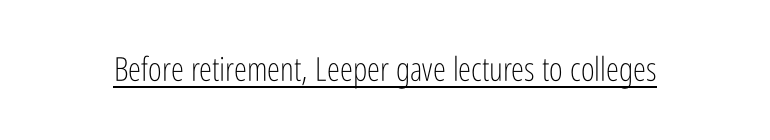
{"serif": "no", "italic": "no", "bold": "no", "weight": "light", "width": "condensed", "stroke_contrast": "low", "x_height": "medium", "monospaced": "no", "underline": "yes", "letter_spacing": "normal", "letter_spacing_em": 0.0, "glyph_px": 33}
